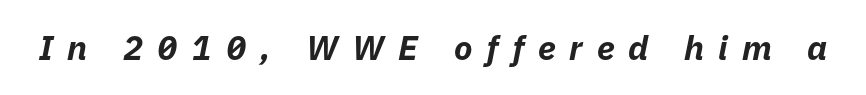
Q: Is the text bold? A: Yes.
Q: Is the text italic (slanted)? A: Yes, it leans right by about 11 degrees.
Q: Is the text underlined? A: No.
Q: Is the spacing between letters normal or unusually wide? A: Unusually wide.
Q: Width (condensed, normal, or wide)? A: Normal.
Q: Stroke contrast? A: Low.
Q: x-height? A: Medium.
Q: Monospaced? A: No.
